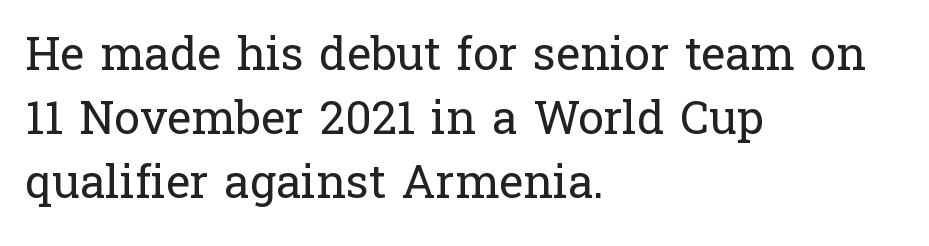
The image shows 46 px regular-weight serif type, upright; set left-aligned, normal line spacing (1.39x), normal letter spacing, not underlined; low stroke contrast and a medium x-height.
